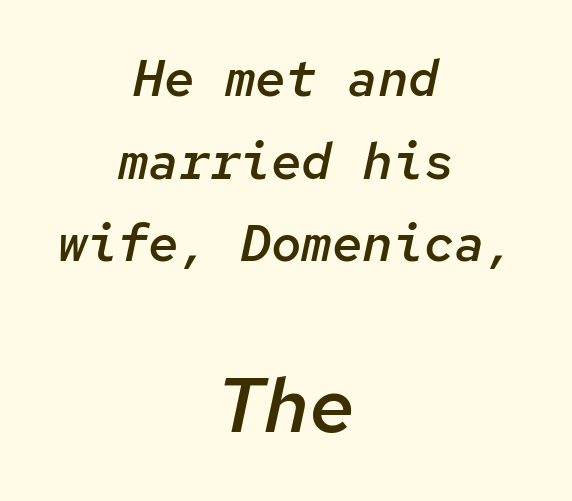
{"italic": "yes", "lean": "right", "slant_degrees": 12, "bold": "semi", "weight": "semibold", "width": "normal", "stroke_contrast": "low", "x_height": "medium", "monospaced": "yes", "underline": "no", "align": "center", "line_spacing": "normal", "line_spacing_ratio": 1.62, "letter_spacing": "normal", "letter_spacing_em": 0.0, "larger_block": "second", "size_ratio": 1.51, "glyph_px": 77}
